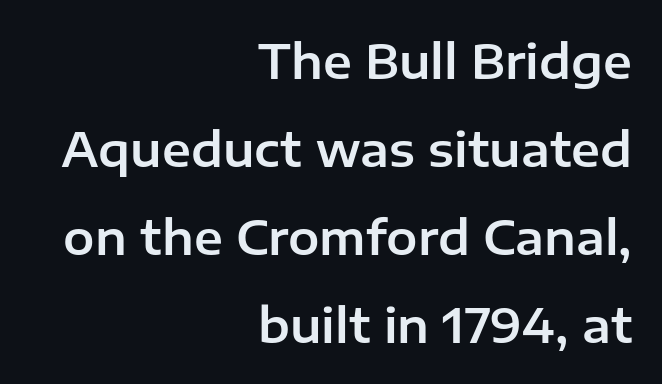
{"serif": "no", "italic": "no", "width": "normal", "stroke_contrast": "low", "x_height": "medium", "monospaced": "no", "underline": "no", "align": "right", "line_spacing_ratio": 1.87, "letter_spacing": "normal", "letter_spacing_em": 0.0, "glyph_px": 47}
